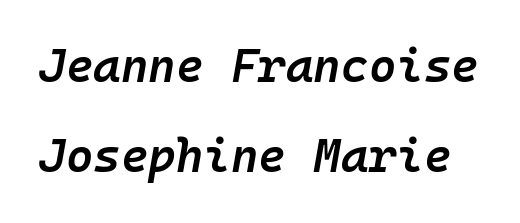
{"italic": "yes", "lean": "right", "slant_degrees": 10, "bold": "semi", "weight": "semibold", "width": "normal", "stroke_contrast": "low", "x_height": "medium", "monospaced": "yes", "underline": "no", "line_spacing": "loose", "line_spacing_ratio": 1.92, "letter_spacing": "normal", "letter_spacing_em": 0.0, "glyph_px": 47}
